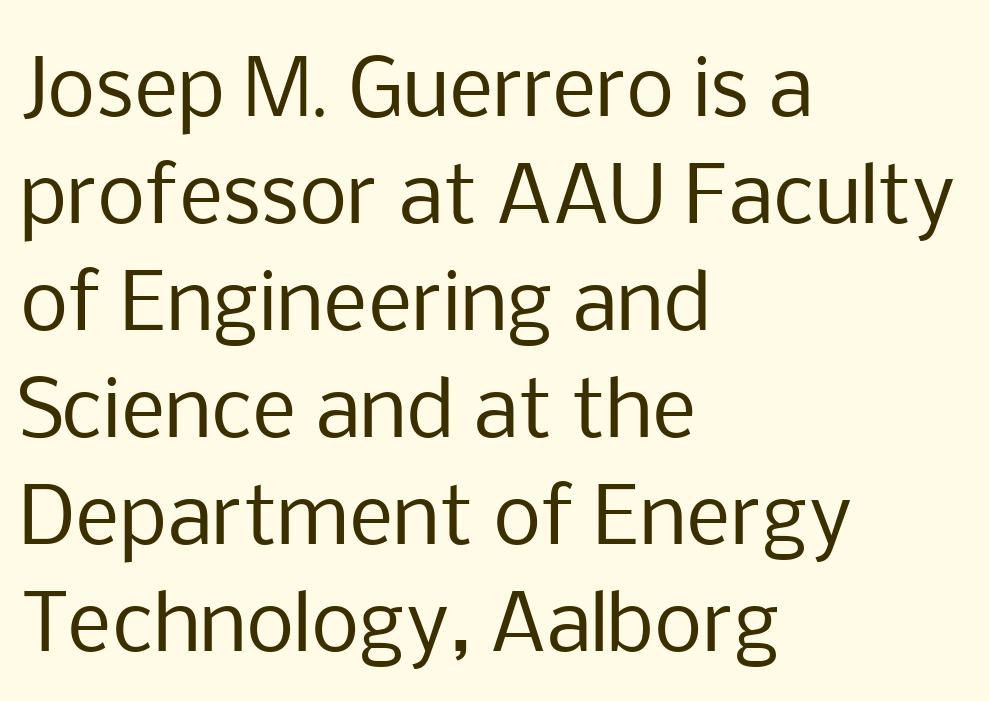
The image shows 77 px regular-weight sans-serif type, upright; set left-aligned, normal line spacing (1.39x), normal letter spacing, not underlined; low stroke contrast and a medium x-height.
